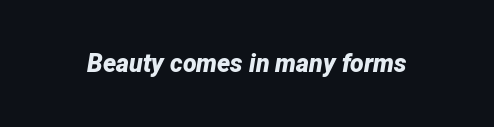
The image shows 25 px bold type, italic (leaning right); set normal letter spacing, not underlined.
